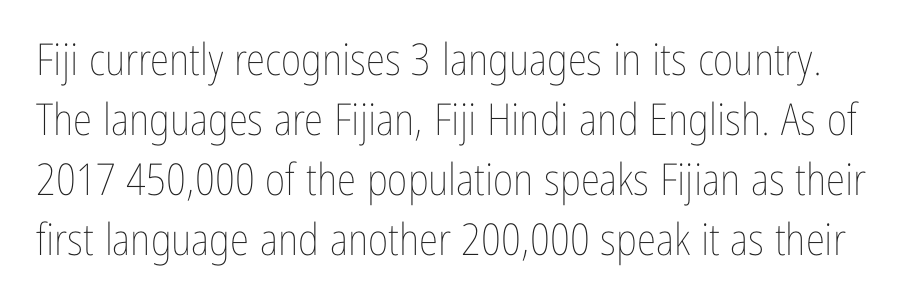
Each letter keeps its own natural width here, so spacing adapts to shape. The glyphs are unaccompanied by any horizontal stroke below them. The letters sit at their default tracking, neither squeezed nor spread. Italic? Not at all — the glyphs are vertical. The rendering uses a moderate line-height, typical for paragraphs.
